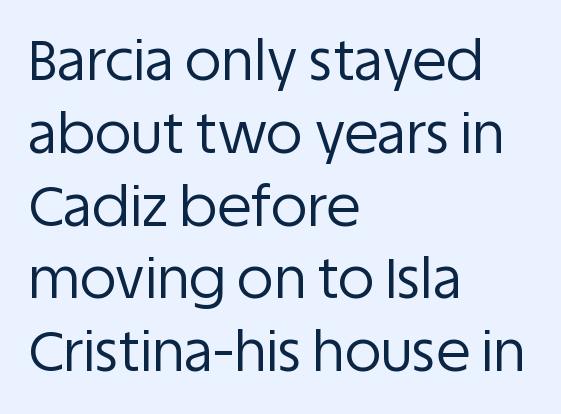
Q: Is the text bold? A: No.
Q: Is the text italic (slanted)? A: No, it is upright.
Q: Is the typeface a serif or a sans-serif typeface? A: Sans-serif.
Q: Is the text underlined? A: No.
Q: How is the paragraph aligned? A: Left-aligned.
Q: Is the spacing between letters normal or unusually wide? A: Normal.
Q: Is the spacing between lines tight, normal or loose? A: Normal.
Q: Width (condensed, normal, or wide)? A: Normal.
Q: Stroke contrast? A: Low.
Q: x-height? A: Large.
Q: Monospaced? A: No.
